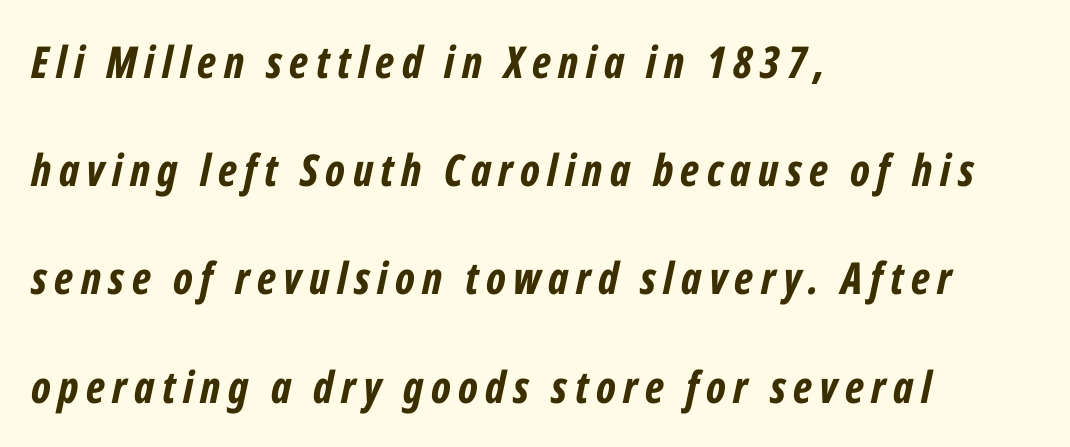
Note the varied advance widths — an 'i' is clearly narrower than an 'm'. You'd pick this weight for a headline — it's a proper bold. If you measured baseline to baseline, you'd find a long distance. The text carries the slant typical of an italic or oblique font. Bare-footed words on every line.
